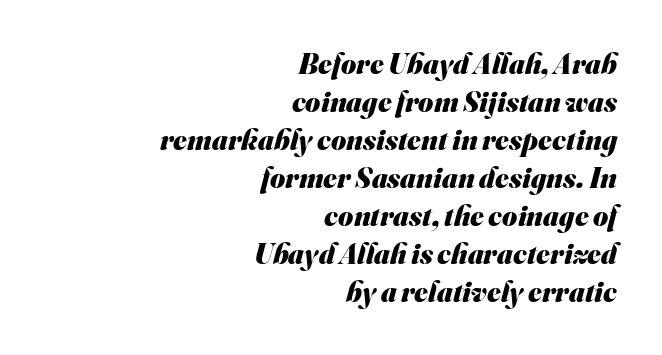
Spacing verdict: proportional, widths tailored to each character. The vertical gap from one line to the next is medium. The glyphs in this specimen are sans serif. Check under the words: just untouched page. Bold? Absolutely — the strokes are thick and heavy.
